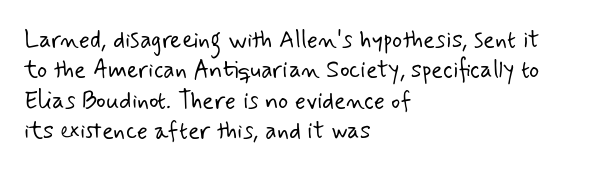
The image shows 24 px text type; set left-aligned, normal line spacing (1.27x), normal letter spacing, not underlined.
